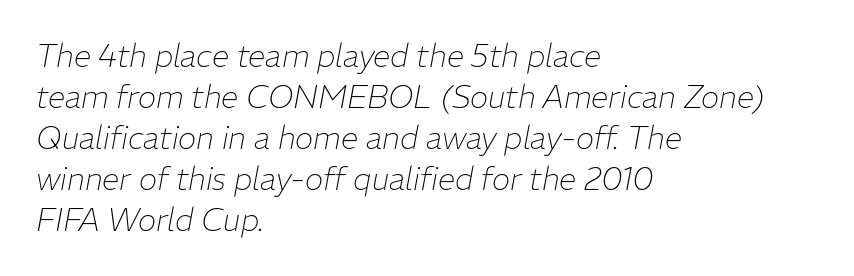
{"italic": "yes", "lean": "right", "slant_degrees": 11, "bold": "no", "weight": "thin", "width": "normal", "stroke_contrast": "low", "x_height": "medium", "monospaced": "no", "underline": "no", "align": "left", "line_spacing": "normal", "line_spacing_ratio": 1.32, "letter_spacing": "normal", "letter_spacing_em": 0.0, "glyph_px": 31}
